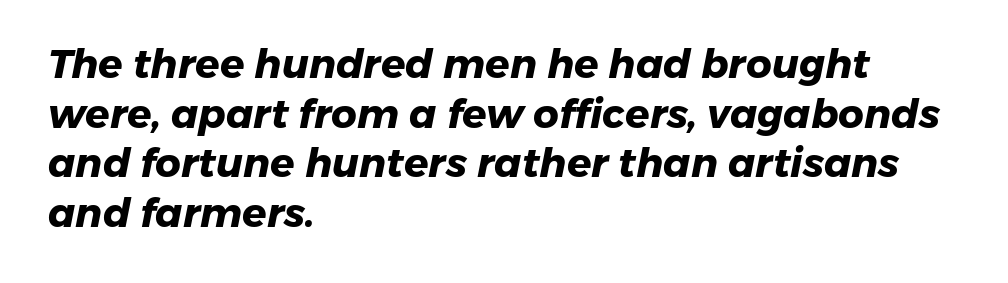
All the whitespace from short lines collects on the right. Classification — sans serif. The strip under each line holds only bare page. Proportional: the letters do not fall into vertical columns.
